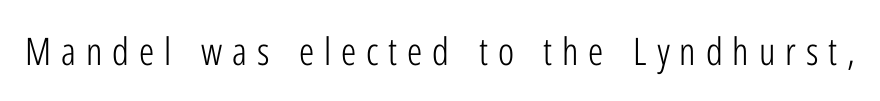
{"serif": "no", "italic": "no", "bold": "no", "weight": "light", "width": "condensed", "stroke_contrast": "low", "x_height": "medium", "monospaced": "no", "underline": "no", "letter_spacing": "wide", "letter_spacing_em": 0.26, "glyph_px": 38}
